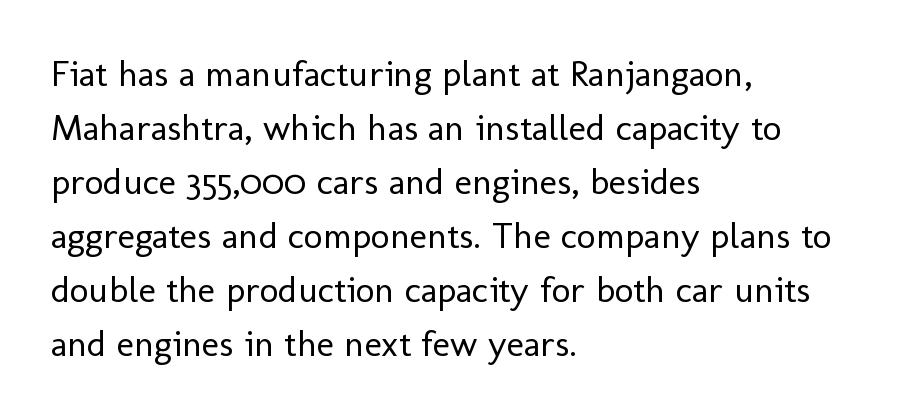
Q: Is the text bold? A: No.
Q: Is the text italic (slanted)? A: No, it is upright.
Q: Is the typeface a serif or a sans-serif typeface? A: Sans-serif.
Q: Is the text underlined? A: No.
Q: How is the paragraph aligned? A: Left-aligned.
Q: Is the spacing between letters normal or unusually wide? A: Normal.
Q: Is the spacing between lines tight, normal or loose? A: Normal.
Q: Width (condensed, normal, or wide)? A: Normal.
Q: Stroke contrast? A: Low.
Q: x-height? A: Medium.
Q: Monospaced? A: No.
